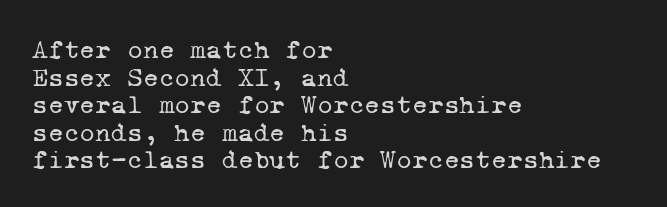
The image shows 27 px text type; set left-aligned, tight line spacing (1.02x), normal letter spacing, not underlined.
